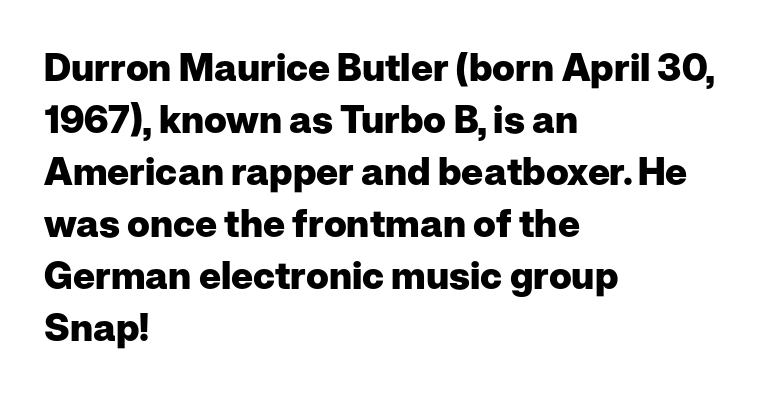
In terms of leading, this rendering sits right in the middle. The glyphs are unaccompanied by any horizontal stroke below them. The glyphs in this specimen are sans serif. Character widths vary here, with narrow letters taking less room than wide ones.
